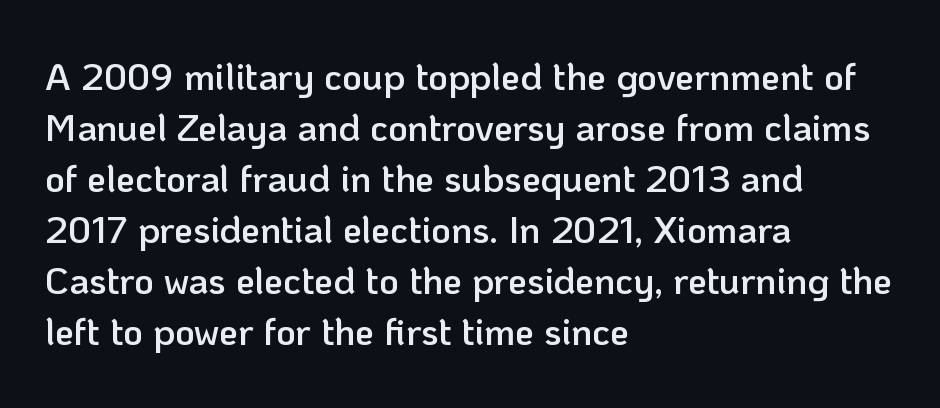
Q: Is the text bold? A: Semi-bold.
Q: Is the text italic (slanted)? A: No, it is upright.
Q: Is the typeface a serif or a sans-serif typeface? A: Sans-serif.
Q: Is the text underlined? A: No.
Q: How is the paragraph aligned? A: Left-aligned.
Q: Is the spacing between letters normal or unusually wide? A: Normal.
Q: Is the spacing between lines tight, normal or loose? A: Normal.
Q: Width (condensed, normal, or wide)? A: Normal.
Q: Stroke contrast? A: Low.
Q: x-height? A: Medium.
Q: Monospaced? A: No.
